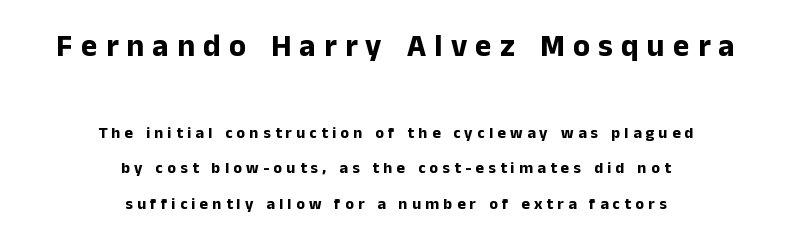
Font category for this specimen: sans-serif. The characters look thick and weighty, a clear bold. The passage shown is not underscored anywhere. How would I describe the line gaps? Wide and relaxed.
